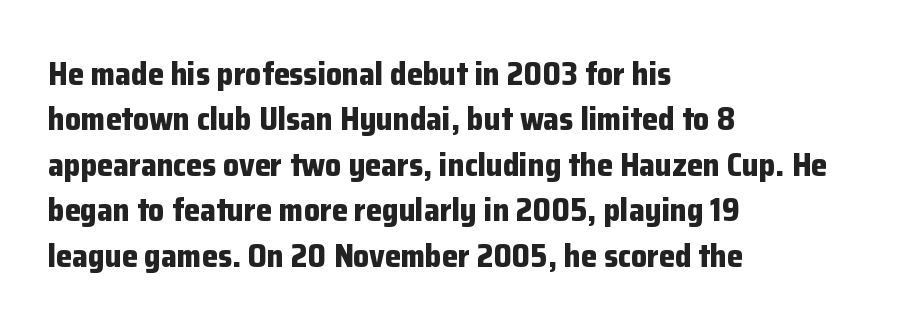
{"serif": "no", "italic": "no", "bold": "yes", "weight": "bold", "width": "normal", "stroke_contrast": "low", "x_height": "medium", "monospaced": "no", "underline": "no", "align": "left", "line_spacing": "normal", "line_spacing_ratio": 1.42, "letter_spacing": "normal", "letter_spacing_em": 0.0, "glyph_px": 32}
